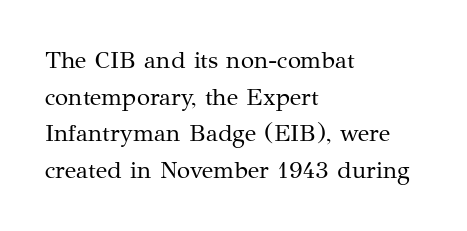
Standard letterfit; no display-style spreading of the glyphs. No chunkiness to these letters — they're not bold. This is roman type, the default non-slanted kind. Does the copy run flush right? No — it runs flush left.
